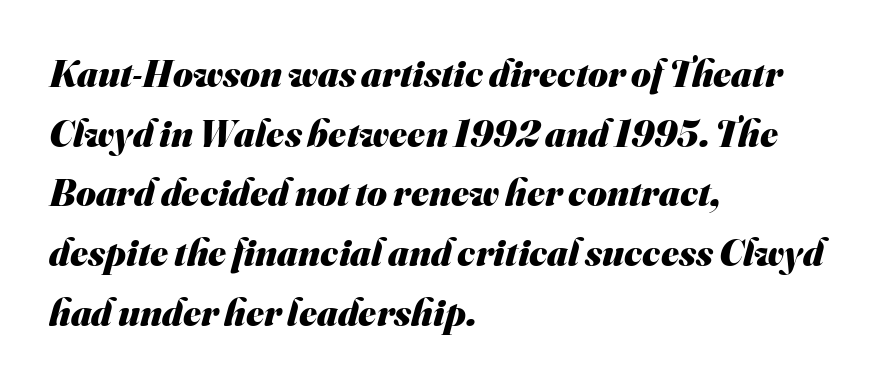
The vertical gap from one line to the next is medium. Note: no serifs on the glyphs. This is heavy type, rendered in bold. These lines keep a tight, regular rhythm from letter to letter. Compared with a centered layout, this one pins lines to the left instead. Just letters on the line, the space beneath them empty.
